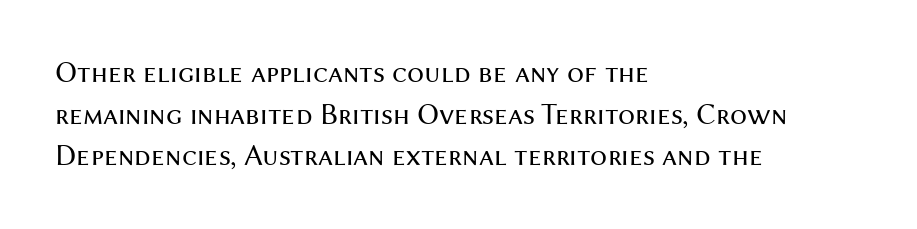
The image shows 30 px regular-weight sans-serif type, upright; set left-aligned, normal line spacing (1.39x), normal letter spacing, not underlined; medium stroke contrast and a medium x-height.
